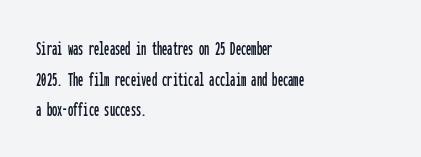
Q: Is the text italic (slanted)? A: No, it is upright.
Q: Is the text underlined? A: No.
Q: How is the paragraph aligned? A: Left-aligned.
Q: Is the spacing between letters normal or unusually wide? A: Normal.
Q: Is the spacing between lines tight, normal or loose? A: Normal.
